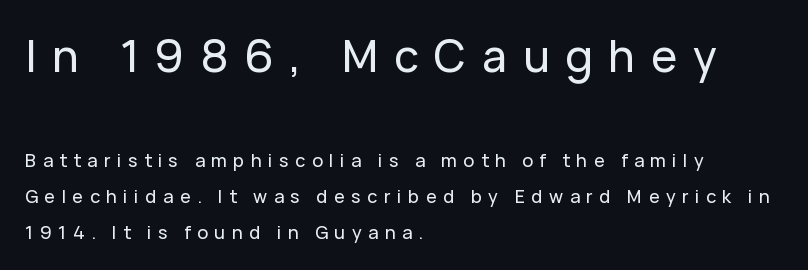
Q: Is the text italic (slanted)? A: No, it is upright.
Q: Is the typeface a serif or a sans-serif typeface? A: Sans-serif.
Q: Is the text underlined? A: No.
Q: How is the paragraph aligned? A: Left-aligned.
Q: Is the spacing between letters normal or unusually wide? A: Unusually wide.
Q: Is the spacing between lines tight, normal or loose? A: Loose.
Q: Which block of text is set in a larger size, the first (top) or the second (bottom)? A: The first (top) one.
Q: Width (condensed, normal, or wide)? A: Normal.
Q: Stroke contrast? A: Low.
Q: x-height? A: Medium.
Q: Monospaced? A: No.
